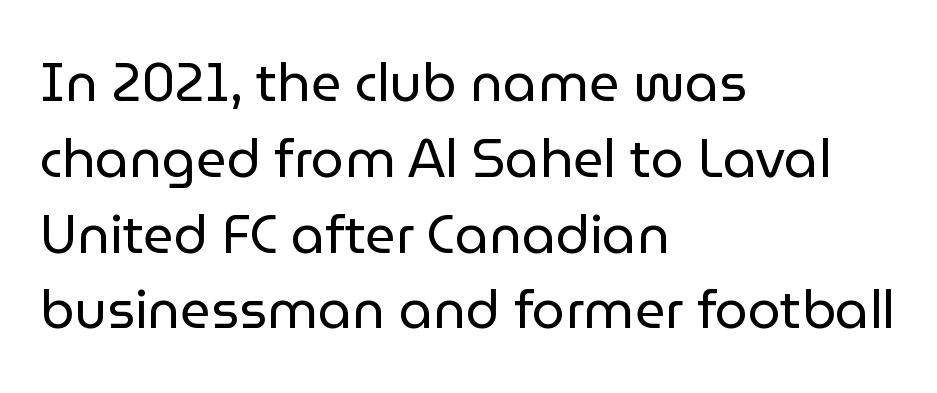
The image shows 53 px regular-weight sans-serif type, upright; set left-aligned, normal line spacing (1.43x), normal letter spacing, not underlined; low stroke contrast and a medium x-height.
